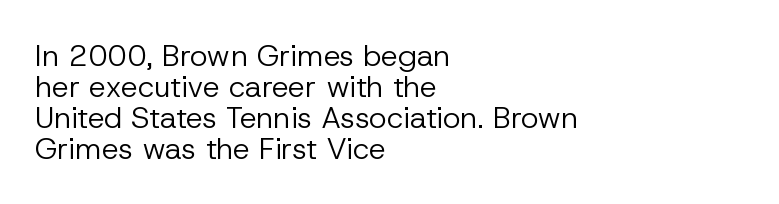
{"serif": "no", "italic": "no", "bold": "no", "weight": "regular", "width": "normal", "stroke_contrast": "low", "x_height": "medium", "monospaced": "no", "underline": "no", "align": "left", "line_spacing": "tight", "line_spacing_ratio": 1.03, "letter_spacing": "normal", "letter_spacing_em": 0.0, "glyph_px": 30}
